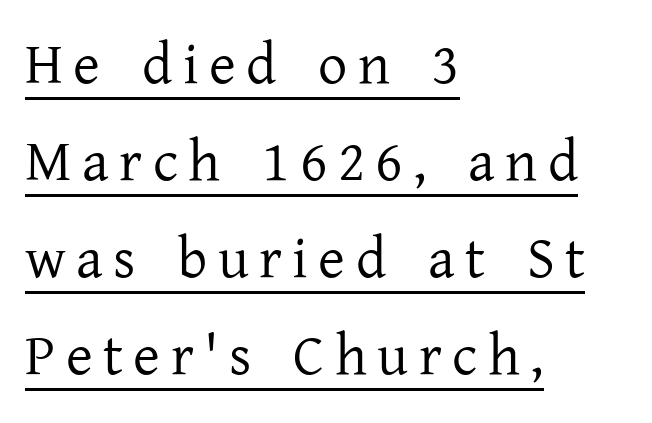
{"serif": "yes", "italic": "no", "bold": "no", "weight": "regular", "width": "normal", "stroke_contrast": "low", "x_height": "medium", "monospaced": "no", "underline": "yes", "align": "left", "line_spacing": "normal", "line_spacing_ratio": 1.67, "glyph_px": 58}
